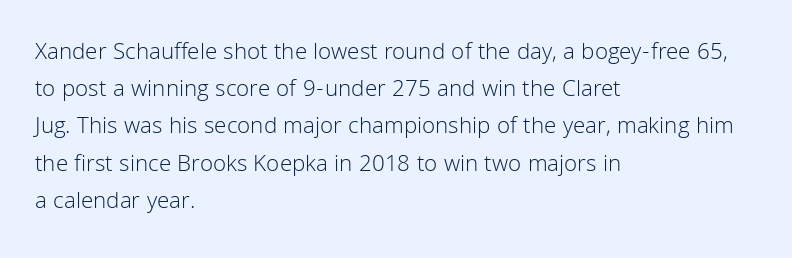
The image shows 24 px text type, upright; set left-aligned, normal line spacing (1.55x), normal letter spacing, not underlined.
